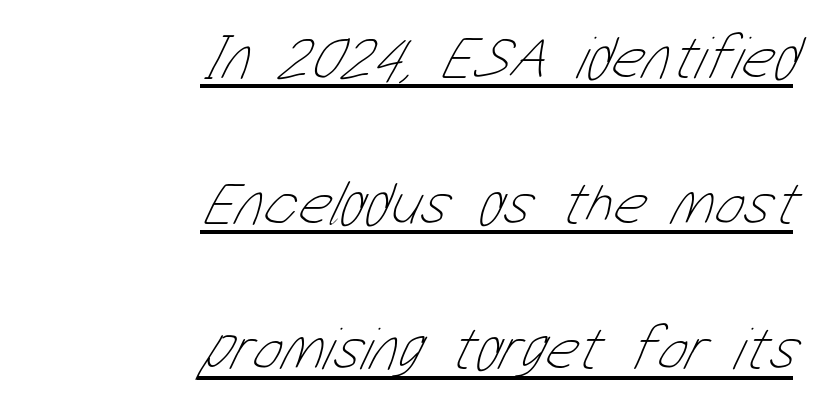
Q: Is the text bold? A: No.
Q: Is the text underlined? A: Yes.
Q: How is the paragraph aligned? A: Right-aligned.
Q: Is the spacing between letters normal or unusually wide? A: Normal.
Q: Is the spacing between lines tight, normal or loose? A: Loose.
Q: Width (condensed, normal, or wide)? A: Condensed.
Q: Stroke contrast? A: Low.
Q: x-height? A: Medium.
Q: Monospaced? A: No.
